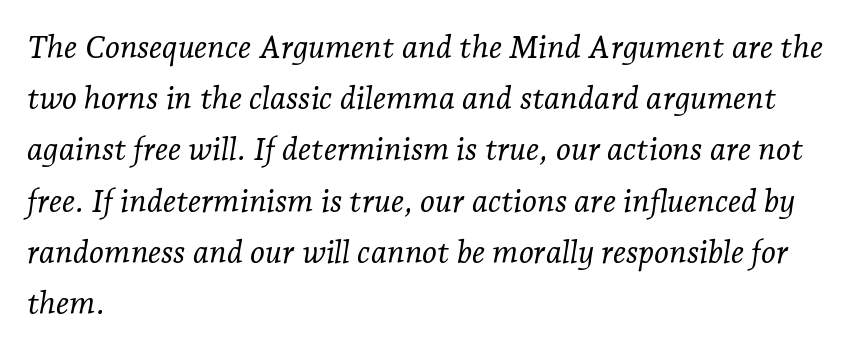
Q: Is the text bold? A: No.
Q: Is the text italic (slanted)? A: Yes, it leans right by about 7 degrees.
Q: Is the typeface a serif or a sans-serif typeface? A: Serif.
Q: Is the text underlined? A: No.
Q: How is the paragraph aligned? A: Left-aligned.
Q: Is the spacing between letters normal or unusually wide? A: Normal.
Q: Is the spacing between lines tight, normal or loose? A: Normal.
Q: Width (condensed, normal, or wide)? A: Normal.
Q: Stroke contrast? A: Low.
Q: x-height? A: Medium.
Q: Monospaced? A: No.
